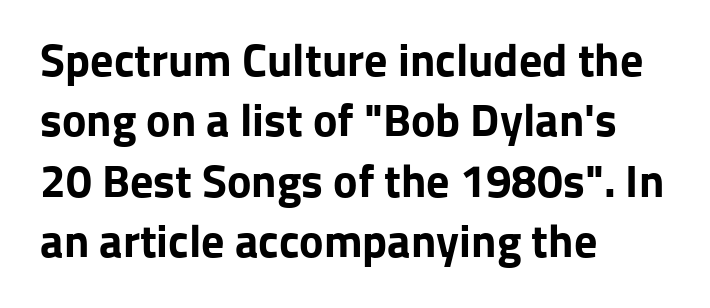
The image shows 46 px bold sans-serif type, upright; set left-aligned, normal line spacing (1.31x), normal letter spacing, not underlined; low stroke contrast and a medium x-height.
